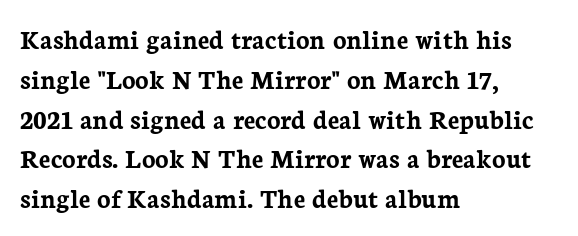
{"serif": "yes", "italic": "no", "bold": "yes", "weight": "semibold", "width": "normal", "stroke_contrast": "low", "x_height": "medium", "monospaced": "no", "underline": "no", "align": "left", "line_spacing": "normal", "line_spacing_ratio": 1.42, "letter_spacing": "normal", "letter_spacing_em": 0.0, "glyph_px": 28}
